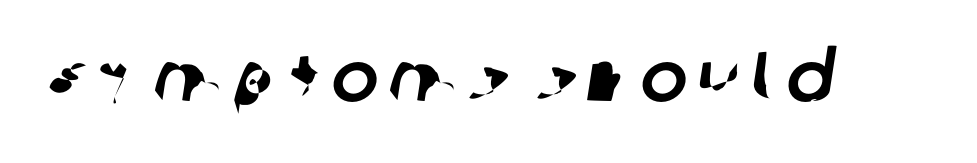
{"serif": "no", "width": "normal", "stroke_contrast": "low", "x_height": "large", "monospaced": "no", "underline": "no", "glyph_px": 70}
